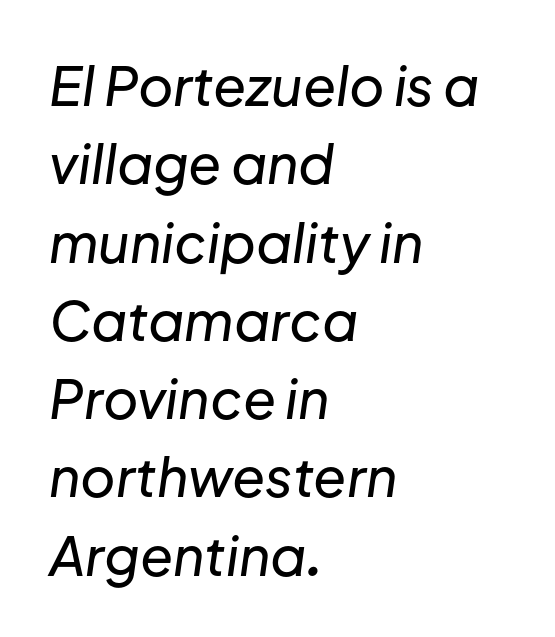
The lettering tilts uniformly, giving the passage an italic look. Anything drawn beneath the words? Only blank space. A classic flush-left, rag-right setting is used for this passage. If you measured baseline to baseline, you'd find a middling distance. What stands out about the letter spacing? Nothing — it is the standard amount.
